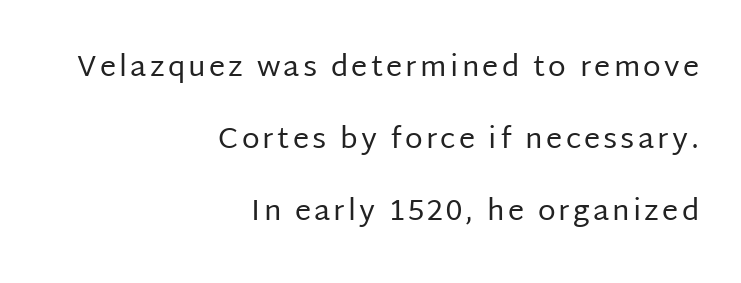
The image shows 29 px regular-weight sans-serif type, upright; set right-aligned, loose line spacing (2.49x), not underlined; low stroke contrast and a large x-height.
